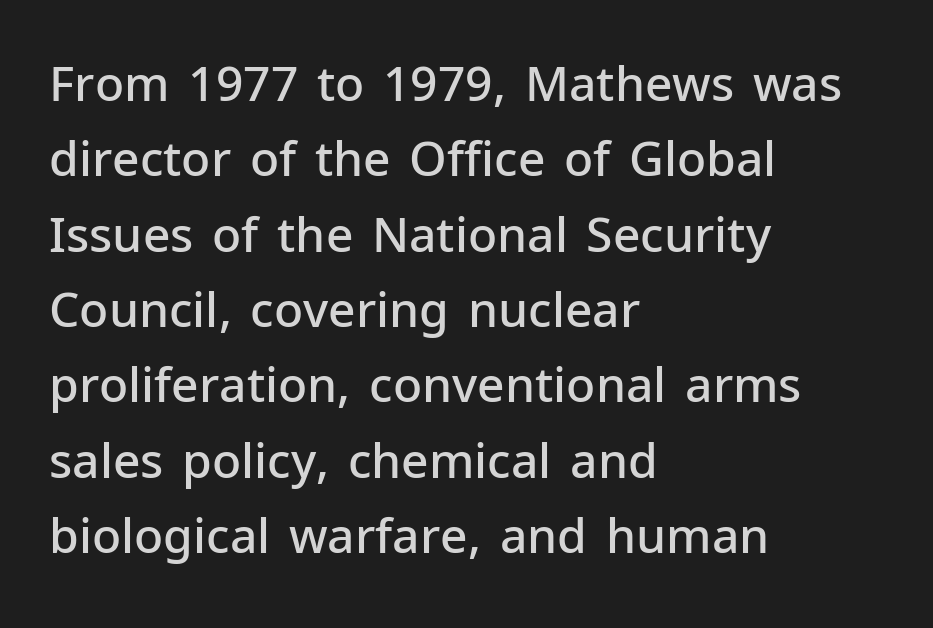
Q: Is the text bold? A: Semi-bold.
Q: Is the text italic (slanted)? A: No, it is upright.
Q: Is the typeface a serif or a sans-serif typeface? A: Sans-serif.
Q: Is the text underlined? A: No.
Q: How is the paragraph aligned? A: Left-aligned.
Q: Is the spacing between letters normal or unusually wide? A: Normal.
Q: Is the spacing between lines tight, normal or loose? A: Normal.
Q: Width (condensed, normal, or wide)? A: Normal.
Q: Stroke contrast? A: Low.
Q: x-height? A: Medium.
Q: Monospaced? A: No.
